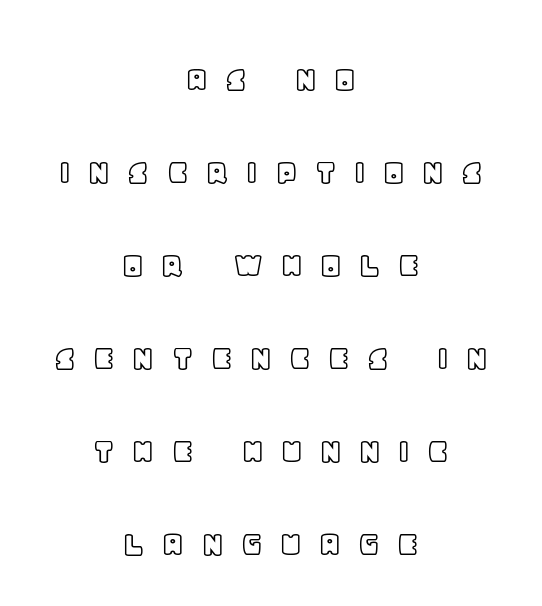
The image shows 38 px text type, upright; set centered, loose line spacing (2.45x), unusually wide letter spacing (+0.41 em), not underlined; a large x-height.
